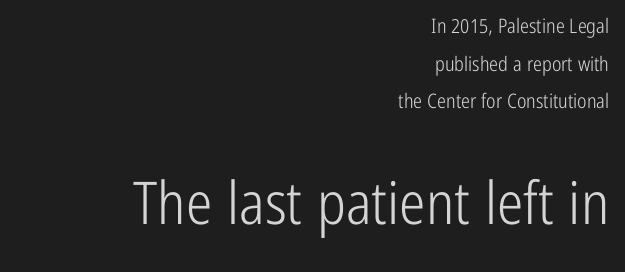
Is this a fixed-width face? No — the glyphs have proportional, varying widths. The following chunk of copy outweighs the initial chunk in type size. No extra tracking has been applied to these lines. Horizontally, the lines are justified to the trailing edge only.
